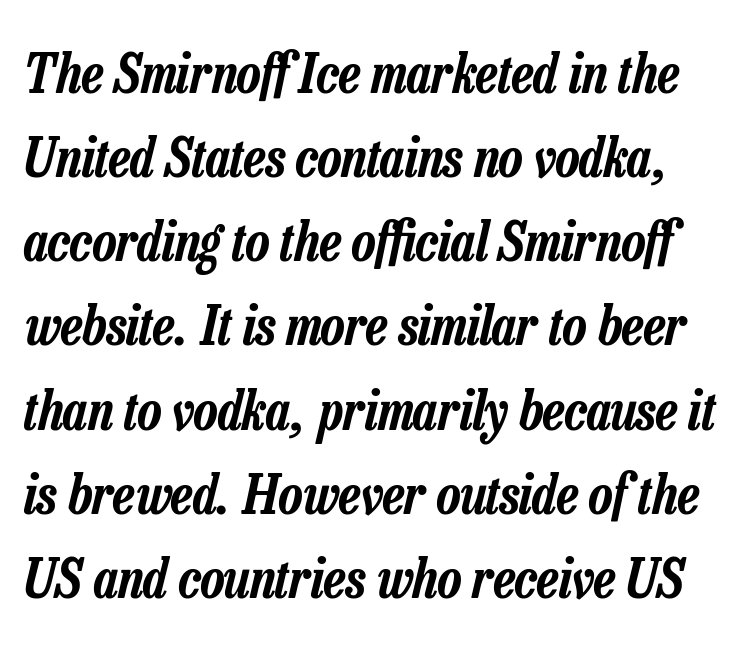
{"italic": "yes", "lean": "right", "slant_degrees": 13, "width": "condensed", "stroke_contrast": "low", "x_height": "medium", "monospaced": "no", "underline": "no", "line_spacing": "normal", "line_spacing_ratio": 1.53, "letter_spacing": "normal", "letter_spacing_em": 0.0, "glyph_px": 55}
